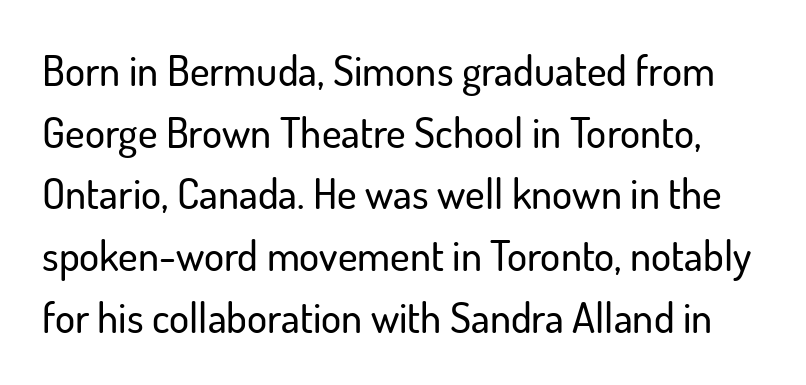
Vertical strokes here are truly vertical. Note the varied advance widths — an 'i' is clearly narrower than an 'm'. Clear beneath every line of the passage. Unlike a traditional serif, this face leaves its strokes unadorned. The line texture is even and compact thanks to regular tracking. Students, observe: this is what conventionally led text looks like.
